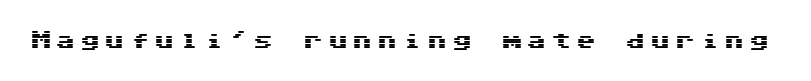
Letter spacing: wide. Check the space under the baseline: it is left empty. Italic? Not at all — the glyphs are vertical.
